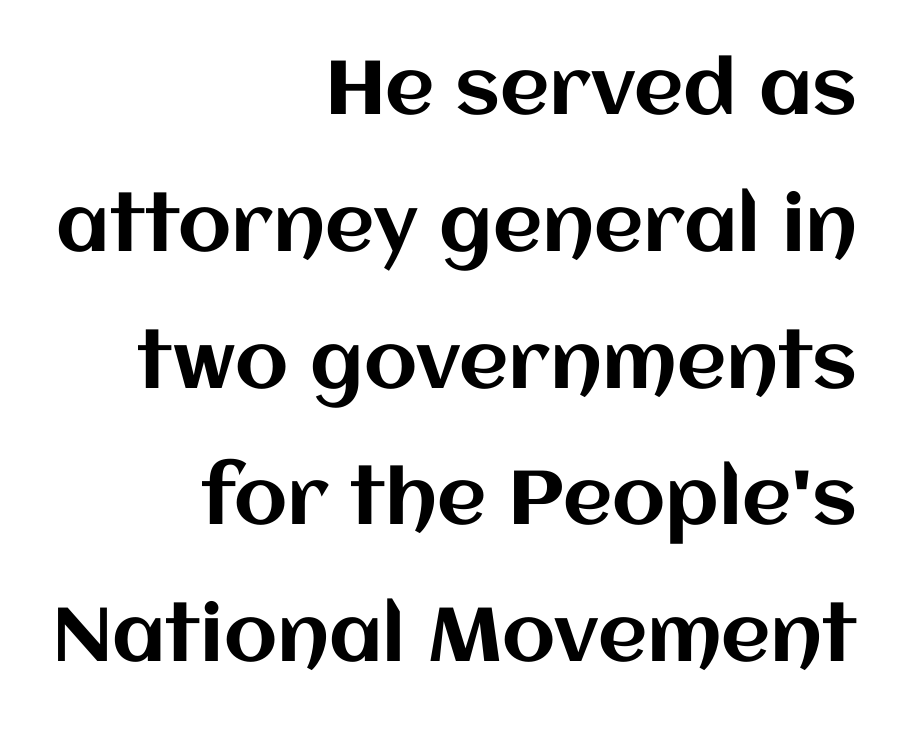
The image shows 76 px text type, upright; set right-aligned, line spacing 1.8x, normal letter spacing, not underlined; medium stroke contrast and a large x-height.
